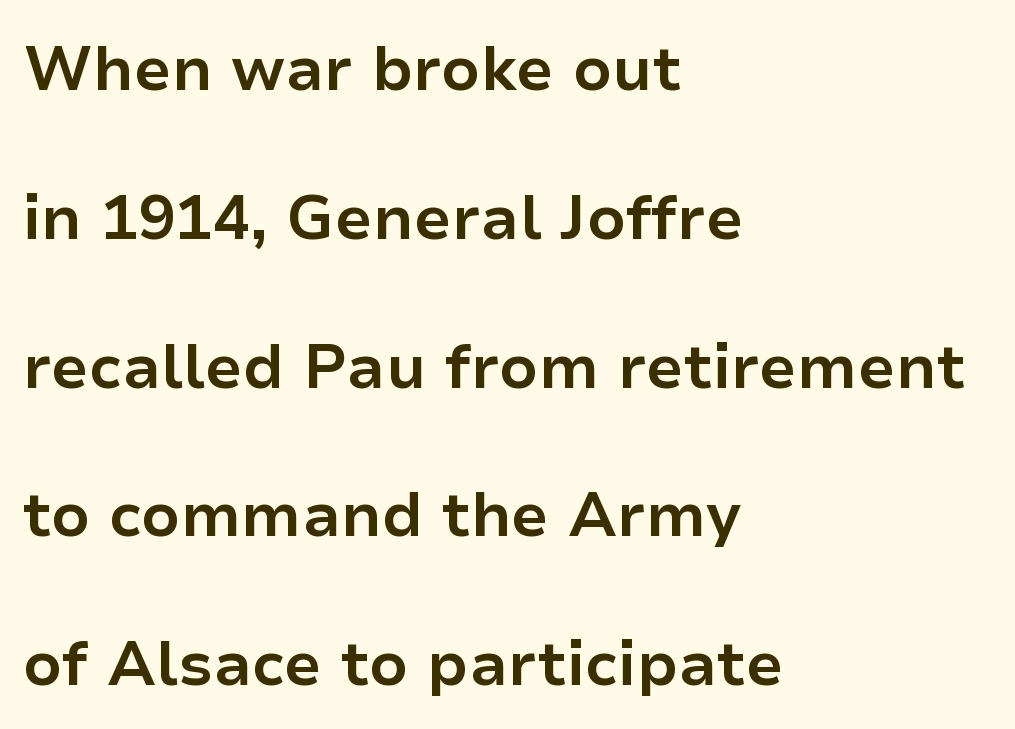
Q: Is the text bold? A: Yes.
Q: Is the text italic (slanted)? A: No, it is upright.
Q: Is the typeface a serif or a sans-serif typeface? A: Sans-serif.
Q: Is the text underlined? A: No.
Q: How is the paragraph aligned? A: Left-aligned.
Q: Is the spacing between letters normal or unusually wide? A: Normal.
Q: Is the spacing between lines tight, normal or loose? A: Loose.
Q: Width (condensed, normal, or wide)? A: Normal.
Q: Stroke contrast? A: Low.
Q: x-height? A: Medium.
Q: Monospaced? A: No.
